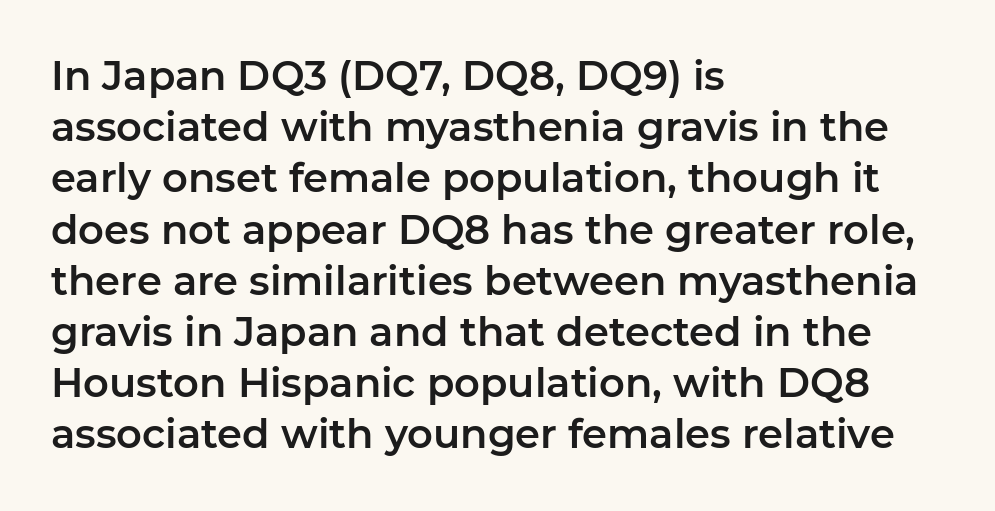
Whoever set this chose a conventional vertical rhythm. To sum up the face: it is a sans, with no serifs. The passage is arranged the way most books set body copy — flush left. Italic: no, the glyphs are upright roman. The rendering uses natural spacing where letterforms have individual widths. Compared with typical body copy, the letter spacing here is the same.
